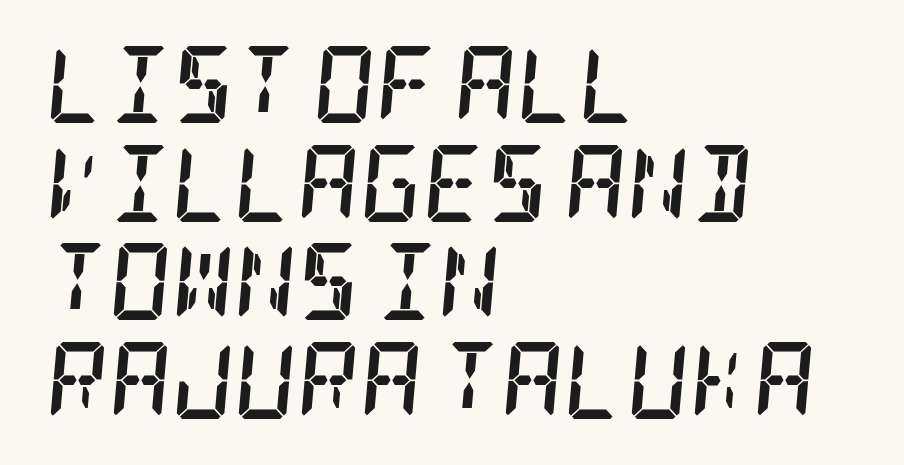
The image shows 77 px semibold, condensed serif type, italic (leaning right); set left-aligned, normal line spacing (1.28x), normal letter spacing, not underlined; low stroke contrast and a large x-height.
